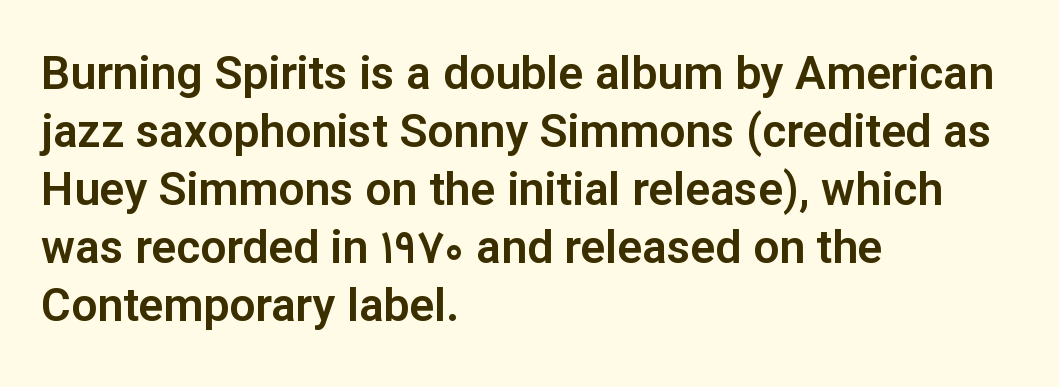
The image shows 46 px sans-serif type, upright; set left-aligned, normal line spacing (1.26x), normal letter spacing, not underlined; low stroke contrast and a medium x-height.
